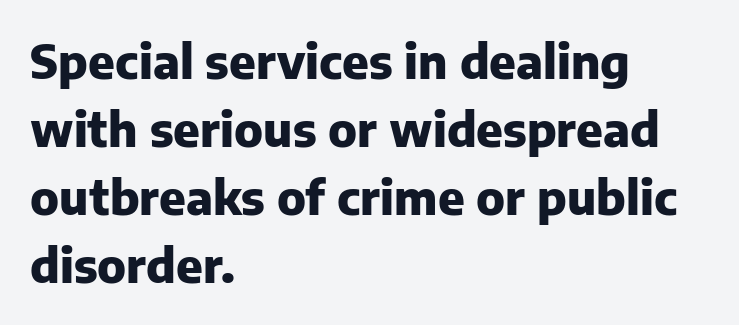
The image shows 47 px heavy sans-serif type, upright; set left-aligned, normal line spacing (1.45x), normal letter spacing, not underlined; low stroke contrast and a medium x-height.
